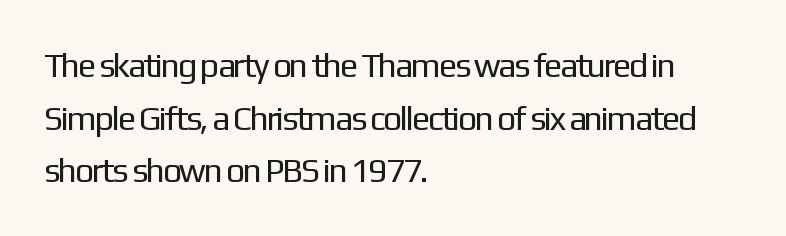
Q: Is the text bold? A: No.
Q: Is the text italic (slanted)? A: No, it is upright.
Q: Is the typeface a serif or a sans-serif typeface? A: Sans-serif.
Q: Is the text underlined? A: No.
Q: How is the paragraph aligned? A: Left-aligned.
Q: Is the spacing between letters normal or unusually wide? A: Normal.
Q: Is the spacing between lines tight, normal or loose? A: Normal.
Q: Width (condensed, normal, or wide)? A: Normal.
Q: Stroke contrast? A: Low.
Q: x-height? A: Medium.
Q: Monospaced? A: No.
